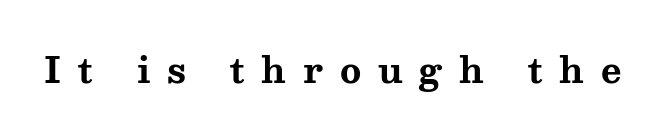
Q: Is the text bold? A: Yes.
Q: Is the text italic (slanted)? A: No, it is upright.
Q: Is the typeface a serif or a sans-serif typeface? A: Serif.
Q: Is the text underlined? A: No.
Q: Is the spacing between letters normal or unusually wide? A: Unusually wide.
Q: Width (condensed, normal, or wide)? A: Wide.
Q: Stroke contrast? A: Medium.
Q: x-height? A: Medium.
Q: Monospaced? A: No.
